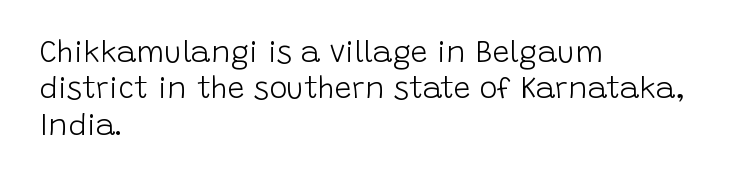
{"serif": "no", "italic": "no", "bold": "no", "weight": "light", "width": "normal", "stroke_contrast": "low", "x_height": "large", "monospaced": "no", "underline": "no", "align": "left", "line_spacing_ratio": 1.21, "letter_spacing": "normal", "letter_spacing_em": 0.0, "glyph_px": 30}
